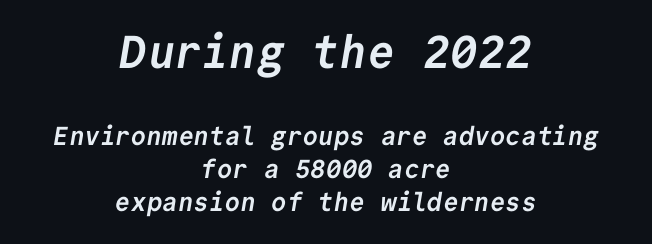
The image shows 46 px semibold sans-serif type, monospaced; set centered, normal line spacing (1.27x), normal letter spacing, not underlined; the first (top) block is 1.77x larger; low stroke contrast and a medium x-height.
